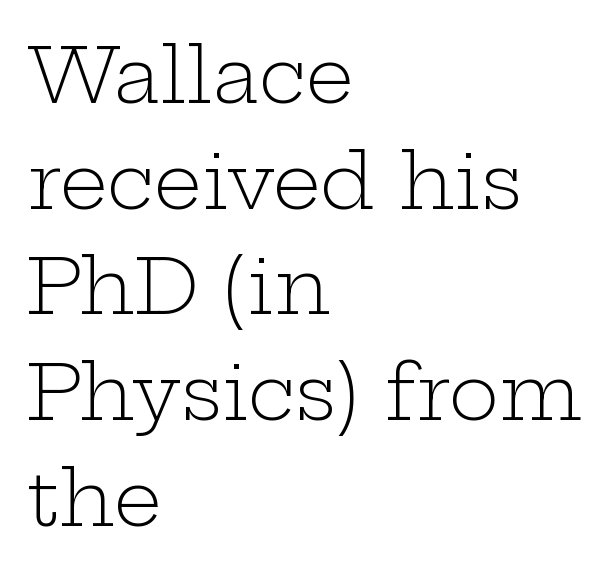
The image shows 76 px light, wide serif type, upright; set left-aligned, normal line spacing (1.39x), normal letter spacing, not underlined; low stroke contrast and a medium x-height.
